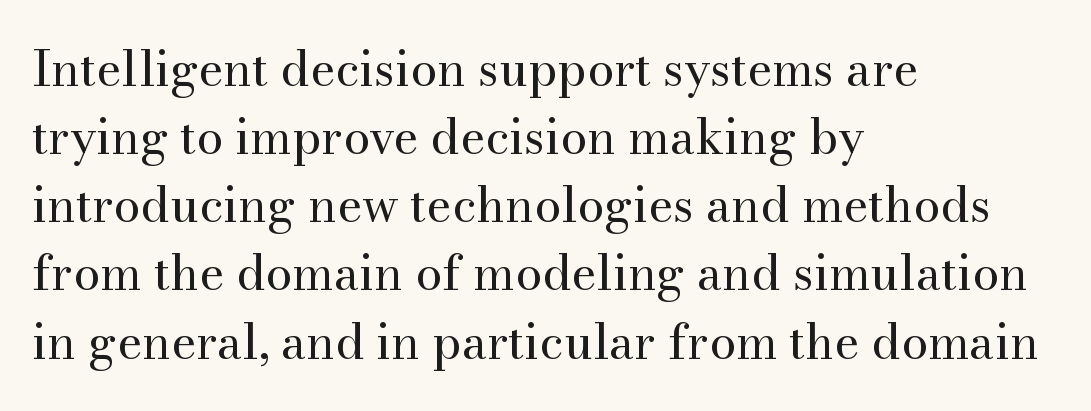
Q: Is the text bold? A: No.
Q: Is the text italic (slanted)? A: No, it is upright.
Q: Is the typeface a serif or a sans-serif typeface? A: Serif.
Q: Is the text underlined? A: No.
Q: How is the paragraph aligned? A: Left-aligned.
Q: Is the spacing between letters normal or unusually wide? A: Normal.
Q: Is the spacing between lines tight, normal or loose? A: Normal.
Q: Width (condensed, normal, or wide)? A: Normal.
Q: Stroke contrast? A: Medium.
Q: x-height? A: Small.
Q: Monospaced? A: No.
